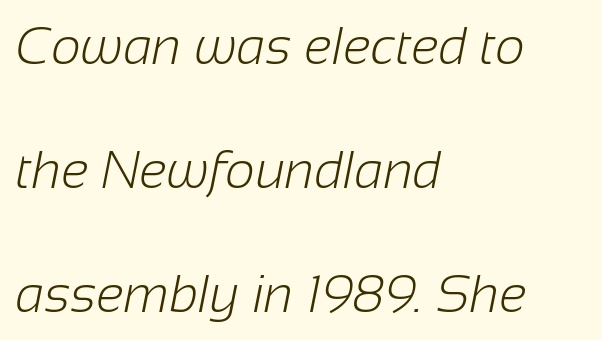
Honestly, there is no underline to notice here at all. Loosely led — the rows are spread out. The rendering uses natural spacing where letterforms have individual widths. The letters look calm and open, with moderate or lighter stems. The font family rendered here belongs to the sans-serif group.
